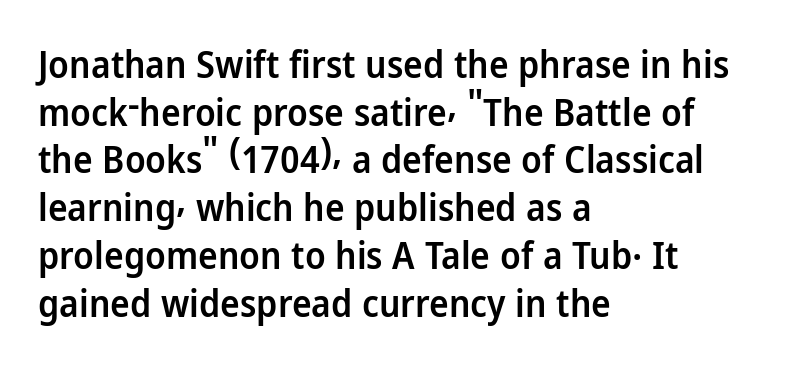
{"serif": "no", "italic": "no", "bold": "semi", "weight": "semibold", "width": "normal", "stroke_contrast": "low", "x_height": "medium", "monospaced": "no", "underline": "no", "align": "left", "line_spacing": "normal", "line_spacing_ratio": 1.29, "letter_spacing": "normal", "letter_spacing_em": 0.0, "glyph_px": 37}
